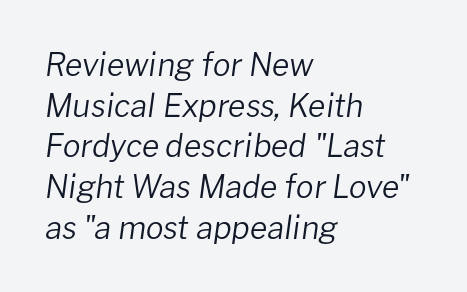
Stems and bowls with no extra thickness — not bold. The letters advance in unequal steps, a hallmark of proportional type. Reading down the block, your eye returns to a fixed left position each line. Emphasis-style slanted type is in use.
